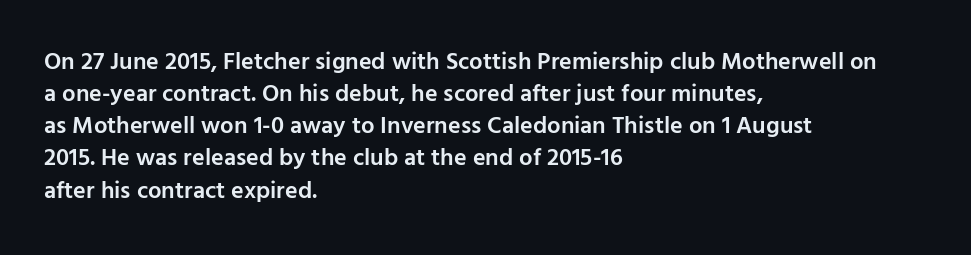
{"italic": "no", "bold": "semi", "underline": "no", "align": "left", "line_spacing": "normal", "line_spacing_ratio": 1.34, "letter_spacing": "normal", "letter_spacing_em": 0.0, "glyph_px": 24}
